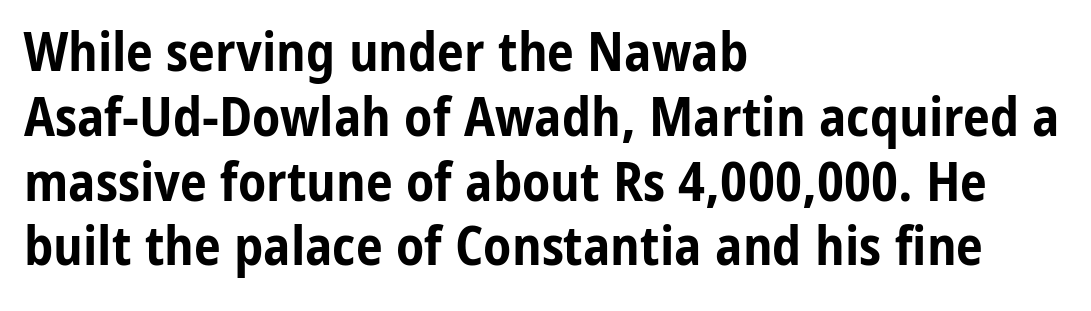
The image shows 54 px bold, condensed sans-serif type, upright; set left-aligned, line spacing 1.2x, normal letter spacing, not underlined; low stroke contrast and a medium x-height.
